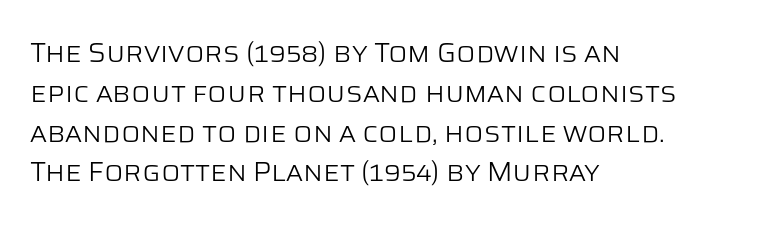
{"serif": "no", "italic": "no", "bold": "no", "weight": "light", "width": "normal", "stroke_contrast": "low", "x_height": "large", "monospaced": "no", "underline": "no", "align": "left", "line_spacing": "normal", "line_spacing_ratio": 1.42, "letter_spacing": "normal", "letter_spacing_em": 0.0, "glyph_px": 28}
